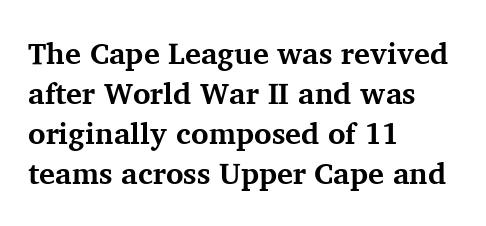
{"serif": "yes", "italic": "no", "bold": "yes", "weight": "bold", "width": "normal", "stroke_contrast": "medium", "x_height": "medium", "monospaced": "no", "underline": "no", "align": "left", "line_spacing": "normal", "line_spacing_ratio": 1.33, "letter_spacing": "normal", "letter_spacing_em": 0.0, "glyph_px": 30}
